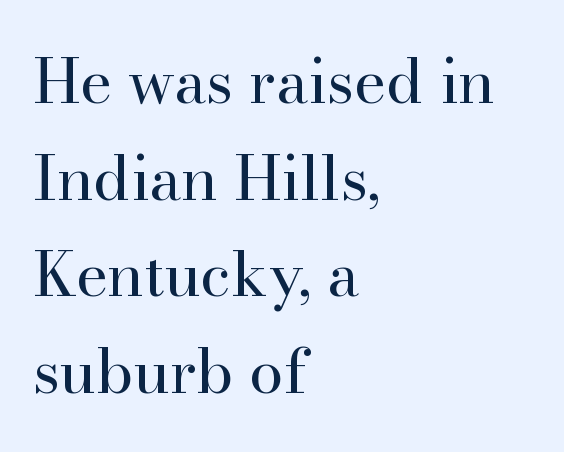
This sample uses an upright cut, with every glyph sitting square on the baseline. Each letter's strokes conclude with small projecting serifs. This rendering uses left alignment, leaving the right contour irregular. The face used here is proportionally spaced, like ordinary book or web type.
